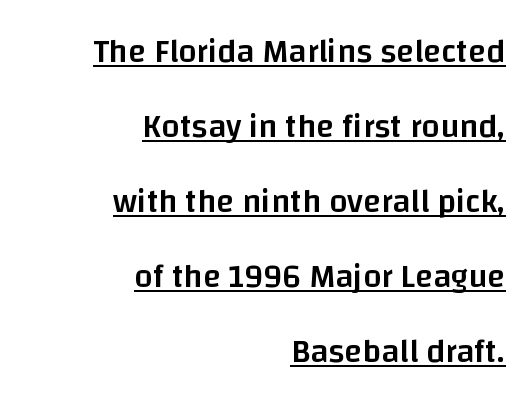
The image shows 33 px semibold sans-serif type, upright; set right-aligned, loose line spacing (2.27x), normal letter spacing, underlined; low stroke contrast and a large x-height.
